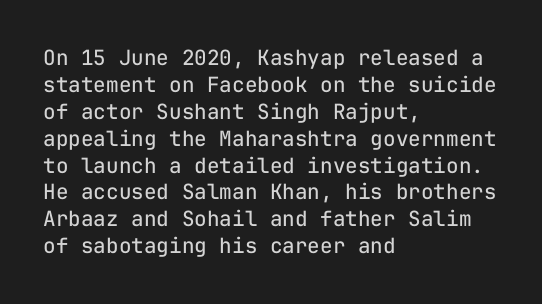
The image shows 21 px text type, upright; set left-aligned, normal line spacing (1.28x), normal letter spacing, not underlined.
